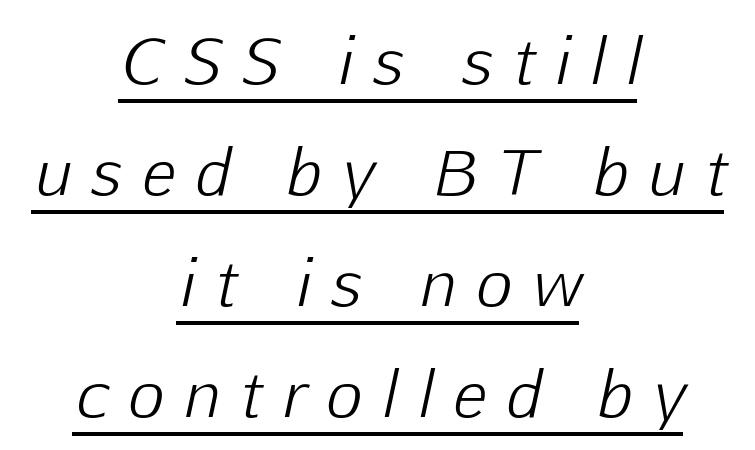
Q: Is the text bold? A: No.
Q: Is the text italic (slanted)? A: Yes, it leans right by about 12 degrees.
Q: Is the text underlined? A: Yes.
Q: How is the paragraph aligned? A: Centered.
Q: Is the spacing between letters normal or unusually wide? A: Unusually wide.
Q: Width (condensed, normal, or wide)? A: Normal.
Q: Stroke contrast? A: Low.
Q: x-height? A: Medium.
Q: Monospaced? A: No.
